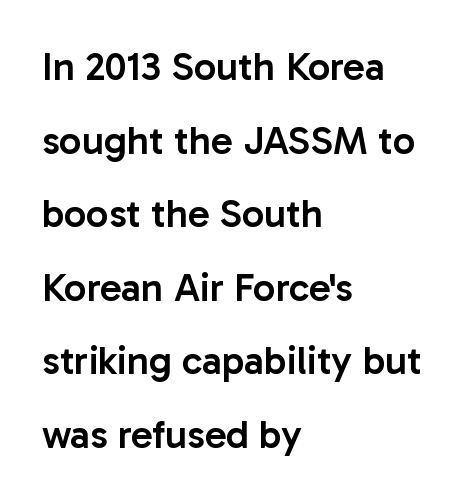
The image shows 40 px semibold sans-serif type, upright; set left-aligned, line spacing 1.84x, normal letter spacing, not underlined; low stroke contrast and a medium x-height.
